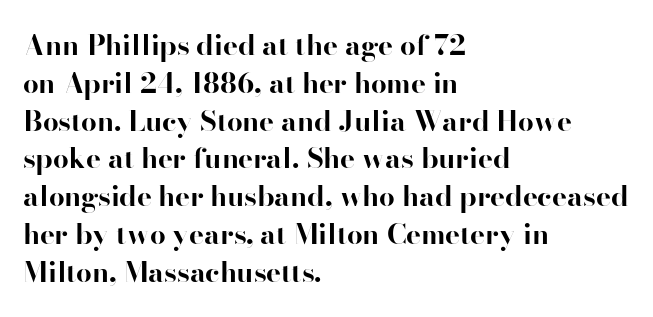
The image shows 28 px bold serif type, upright; set left-aligned, normal line spacing (1.35x), normal letter spacing, not underlined; high stroke contrast and a small x-height.
